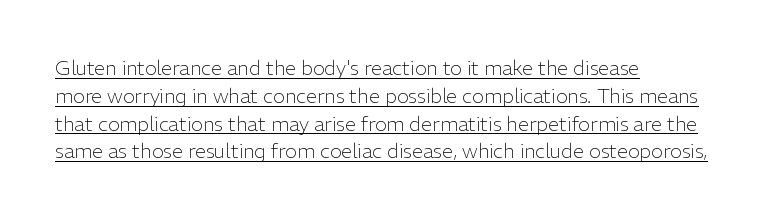
{"italic": "no", "bold": "no", "underline": "yes", "align": "left", "line_spacing": "normal", "line_spacing_ratio": 1.39, "letter_spacing": "normal", "letter_spacing_em": 0.0, "glyph_px": 20}
